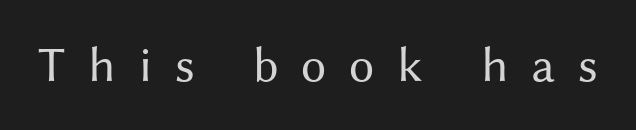
Q: Is the text bold? A: No.
Q: Is the text italic (slanted)? A: No, it is upright.
Q: Is the typeface a serif or a sans-serif typeface? A: Sans-serif.
Q: Is the text underlined? A: No.
Q: Is the spacing between letters normal or unusually wide? A: Unusually wide.
Q: Width (condensed, normal, or wide)? A: Normal.
Q: Stroke contrast? A: Medium.
Q: x-height? A: Medium.
Q: Monospaced? A: No.
